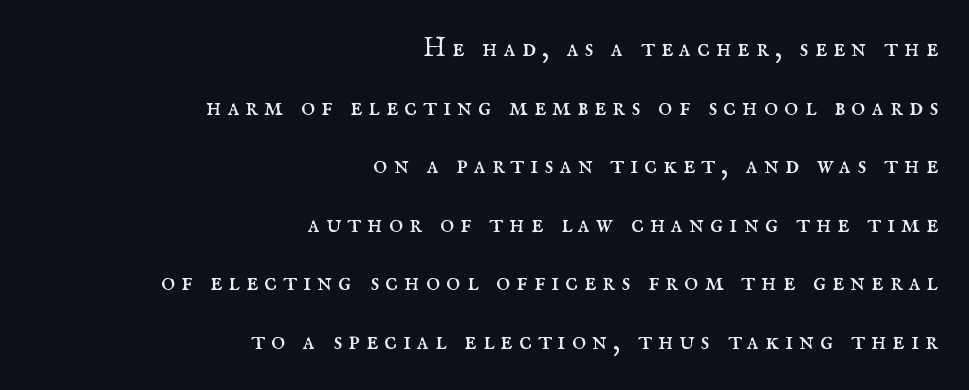
Q: Is the text bold? A: No.
Q: Is the text italic (slanted)? A: No, it is upright.
Q: Is the text underlined? A: No.
Q: How is the paragraph aligned? A: Right-aligned.
Q: Is the spacing between letters normal or unusually wide? A: Unusually wide.
Q: Is the spacing between lines tight, normal or loose? A: Loose.
